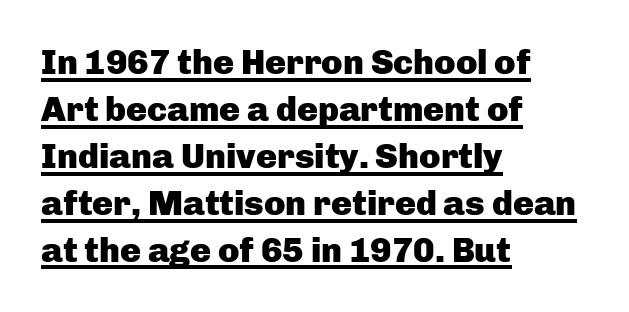
Q: Is the text bold? A: Yes.
Q: Is the text italic (slanted)? A: No, it is upright.
Q: Is the typeface a serif or a sans-serif typeface? A: Sans-serif.
Q: Is the text underlined? A: Yes.
Q: How is the paragraph aligned? A: Left-aligned.
Q: Is the spacing between letters normal or unusually wide? A: Normal.
Q: Is the spacing between lines tight, normal or loose? A: Normal.
Q: Width (condensed, normal, or wide)? A: Normal.
Q: Stroke contrast? A: Low.
Q: x-height? A: Medium.
Q: Monospaced? A: No.
